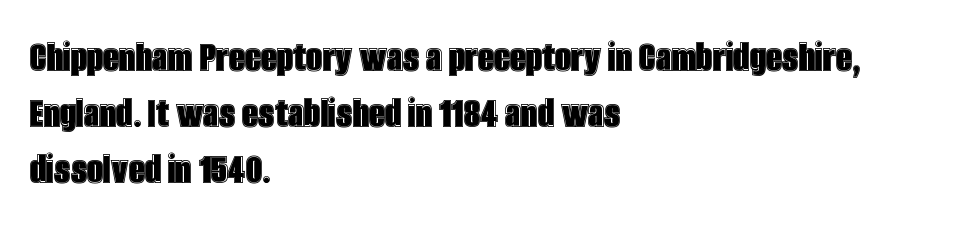
These lines are set flush left with a ragged right edge. Posture: straight, roman, zero tilt. The rendering uses a moderate line-height, typical for paragraphs. A bare baseline throughout the passage.
